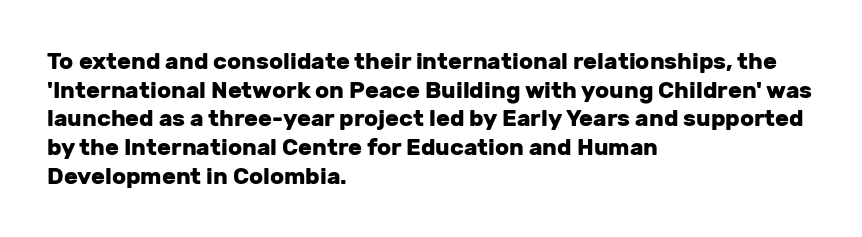
In CSS terms this would be text-align: left. On the weight axis this lands at bold, roughly 700. No word sits above an underline. Regarding leading, the lines here are spaced in the standard way. Quick note: not italic, upright. Glyph-to-glyph distance matches everyday printed text.
